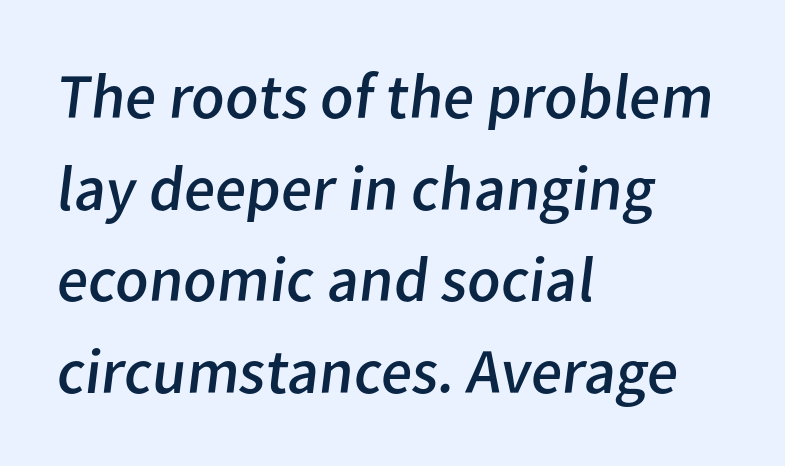
Q: Is the text bold? A: No.
Q: Is the typeface a serif or a sans-serif typeface? A: Sans-serif.
Q: Is the text underlined? A: No.
Q: How is the paragraph aligned? A: Left-aligned.
Q: Is the spacing between letters normal or unusually wide? A: Normal.
Q: Is the spacing between lines tight, normal or loose? A: Normal.
Q: Width (condensed, normal, or wide)? A: Normal.
Q: Stroke contrast? A: Low.
Q: x-height? A: Medium.
Q: Monospaced? A: No.
